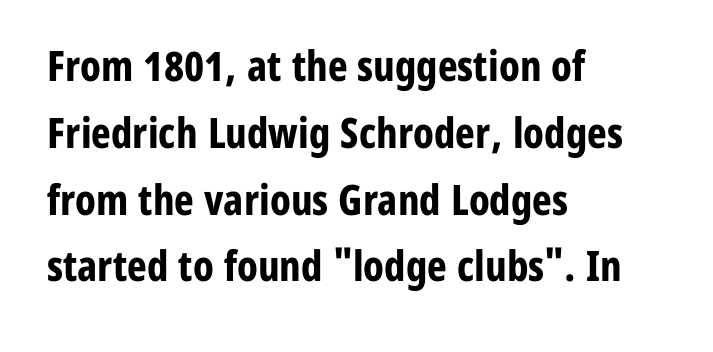
Vertical spacing — default. Default kerning and tracking; the words read as compact shapes. A typesetter would call this proportional, since set widths differ per character. Is the block centered? No — it sits flush against the left margin.
